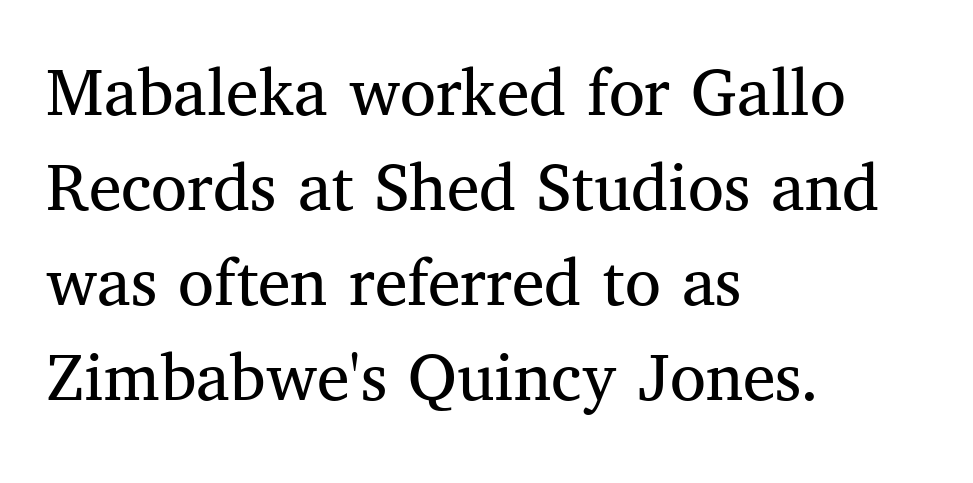
Q: Is the text bold? A: No.
Q: Is the text italic (slanted)? A: No, it is upright.
Q: Is the typeface a serif or a sans-serif typeface? A: Serif.
Q: Is the text underlined? A: No.
Q: How is the paragraph aligned? A: Left-aligned.
Q: Is the spacing between letters normal or unusually wide? A: Normal.
Q: Is the spacing between lines tight, normal or loose? A: Normal.
Q: Width (condensed, normal, or wide)? A: Normal.
Q: Stroke contrast? A: Medium.
Q: x-height? A: Medium.
Q: Monospaced? A: No.
